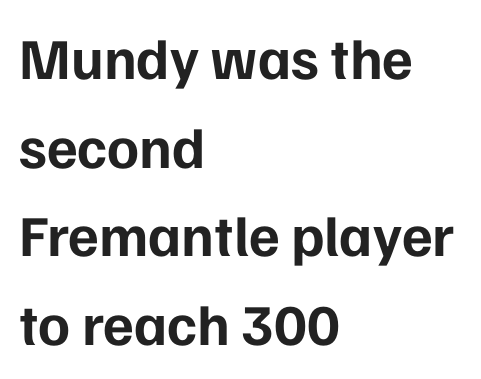
The space beneath each line is pristine and unruled. Characters remain perfectly vertical along every line. Leading: standard. Character widths vary here, with narrow letters taking less room than wide ones. Typographic density is high because the face is bold. Font category for this specimen: sans-serif.
